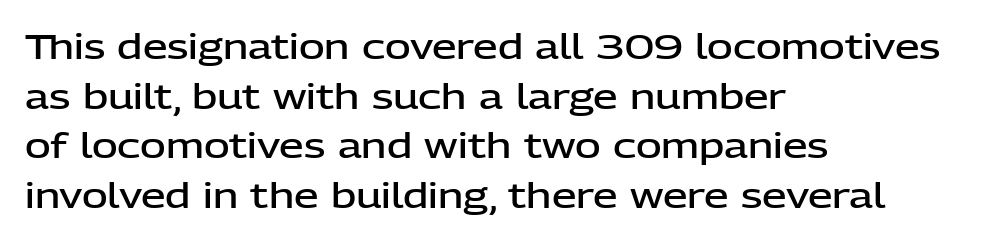
Q: Is the text bold? A: Semi-bold.
Q: Is the text italic (slanted)? A: No, it is upright.
Q: Is the typeface a serif or a sans-serif typeface? A: Sans-serif.
Q: Is the text underlined? A: No.
Q: How is the paragraph aligned? A: Left-aligned.
Q: Is the spacing between letters normal or unusually wide? A: Normal.
Q: Is the spacing between lines tight, normal or loose? A: Normal.
Q: Width (condensed, normal, or wide)? A: Normal.
Q: Stroke contrast? A: Low.
Q: x-height? A: Medium.
Q: Monospaced? A: No.
